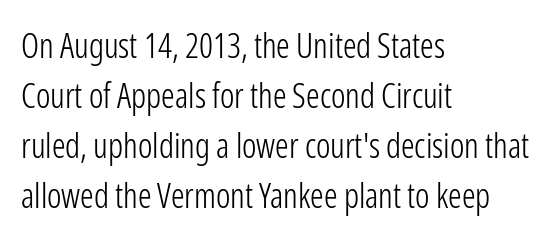
The image shows 34 px light, condensed sans-serif type, upright; set left-aligned, normal line spacing (1.47x), normal letter spacing, not underlined; low stroke contrast and a medium x-height.
